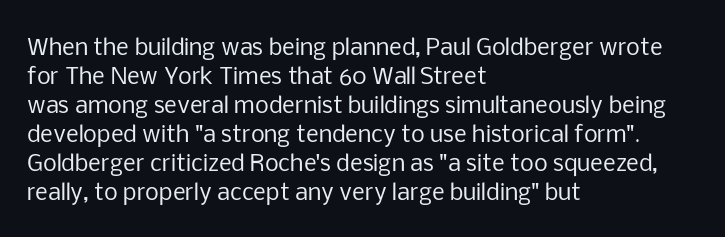
Q: Is the text bold? A: No.
Q: Is the text italic (slanted)? A: No, it is upright.
Q: Is the text underlined? A: No.
Q: How is the paragraph aligned? A: Left-aligned.
Q: Is the spacing between letters normal or unusually wide? A: Normal.
Q: Is the spacing between lines tight, normal or loose? A: Normal.
